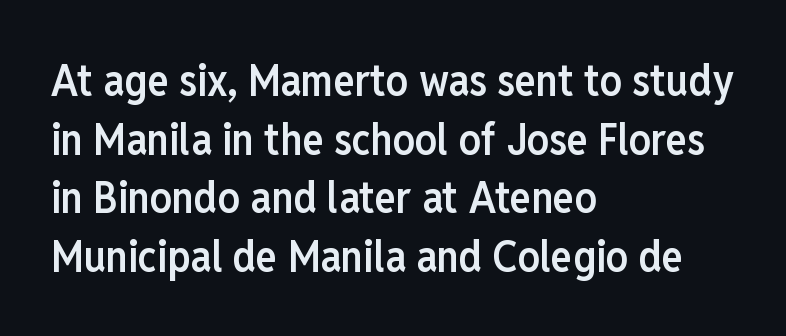
Q: Is the text bold? A: Semi-bold.
Q: Is the text italic (slanted)? A: No, it is upright.
Q: Is the typeface a serif or a sans-serif typeface? A: Sans-serif.
Q: Is the text underlined? A: No.
Q: How is the paragraph aligned? A: Left-aligned.
Q: Is the spacing between letters normal or unusually wide? A: Normal.
Q: Is the spacing between lines tight, normal or loose? A: Normal.
Q: Width (condensed, normal, or wide)? A: Condensed.
Q: Stroke contrast? A: Low.
Q: x-height? A: Medium.
Q: Monospaced? A: No.
